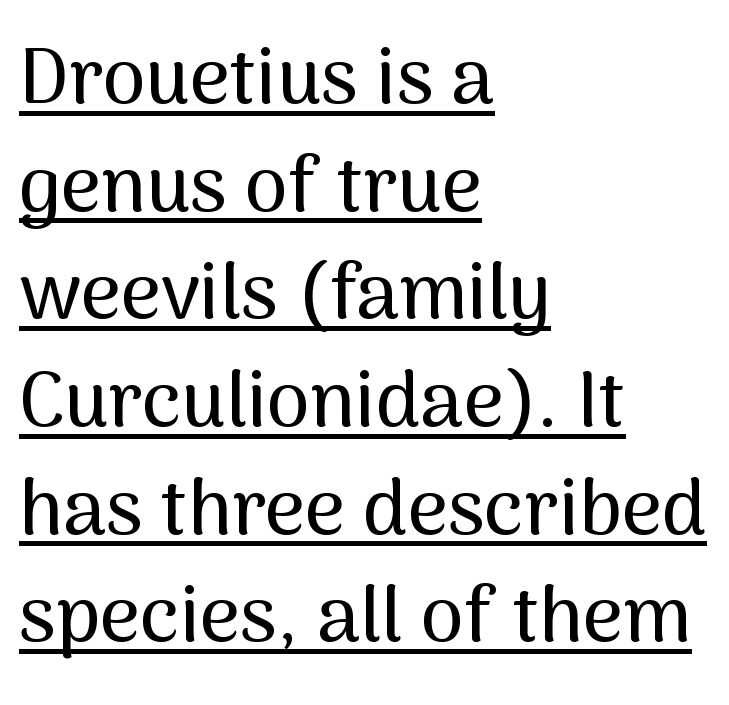
The glyphs in this specimen are sans serif. Does the leading feel generous? No, just average. The typesetter chose a ragged-right arrangement here. Looks like someone drew a line under every word here. The letterforms sit shoulder to shoulder at normal distance. These lines are rendered in a variable-pitch font.
